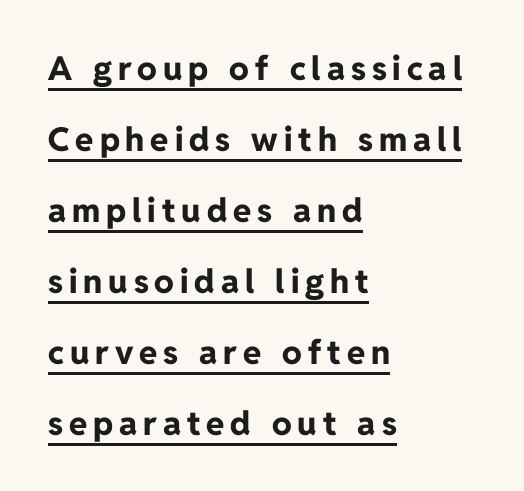
The image shows 33 px bold sans-serif type, upright; set left-aligned, loose line spacing (2.15x), underlined; low stroke contrast and a medium x-height.
